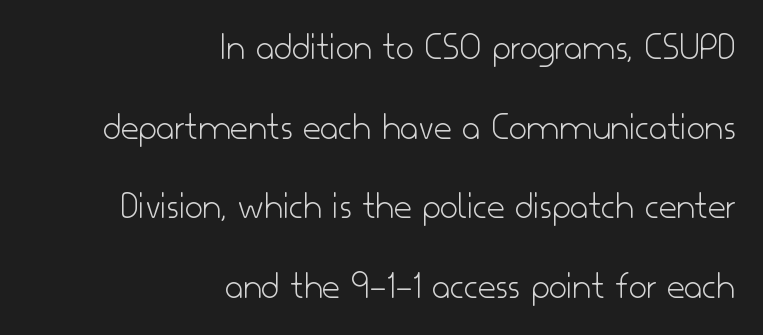
Q: Is the text bold? A: No.
Q: Is the text italic (slanted)? A: No, it is upright.
Q: Is the typeface a serif or a sans-serif typeface? A: Sans-serif.
Q: Is the text underlined? A: No.
Q: How is the paragraph aligned? A: Right-aligned.
Q: Is the spacing between letters normal or unusually wide? A: Normal.
Q: Is the spacing between lines tight, normal or loose? A: Loose.
Q: Width (condensed, normal, or wide)? A: Normal.
Q: Stroke contrast? A: Low.
Q: x-height? A: Small.
Q: Monospaced? A: No.
